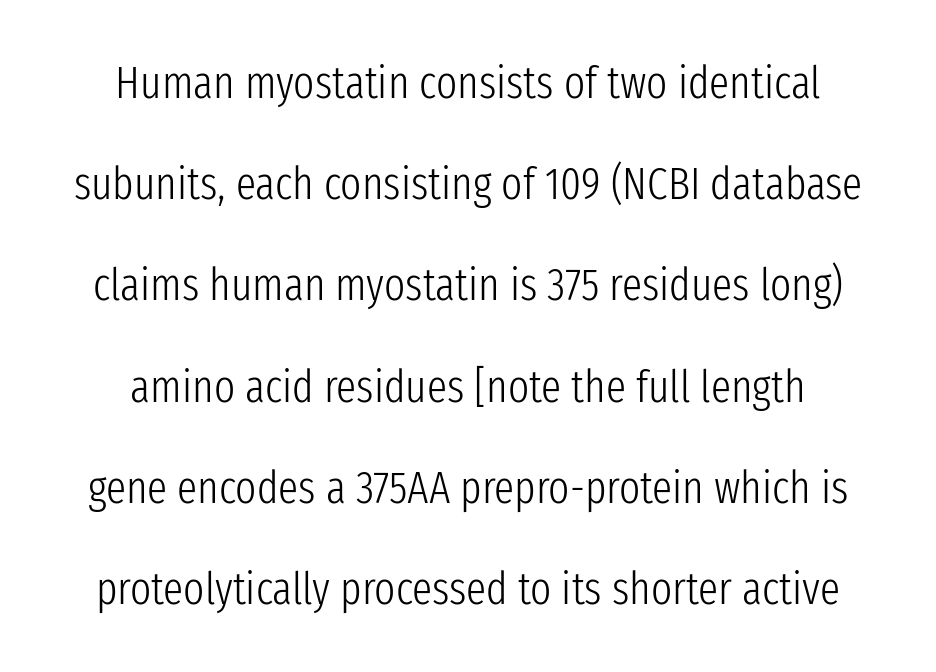
Think standard paragraph weight, or any step lighter than that. Underline: absent. You could not count columns in this text — the font is proportionally spaced. Characters remain perfectly vertical along every line. Interline gaps are noticeably wide in this sample.
